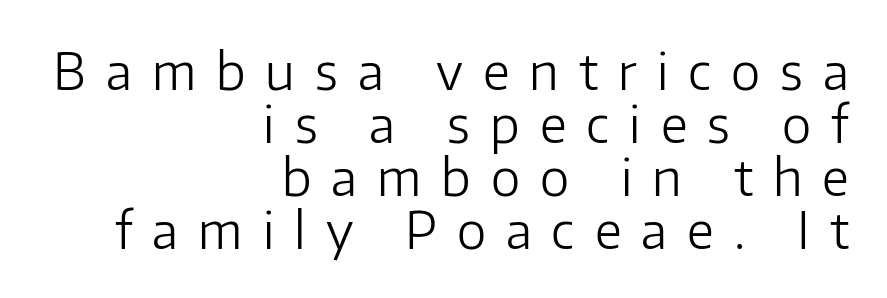
The block of text is dense from top to bottom, with scant space between rows. A typesetter would call this proportional, since set widths differ per character. The type family on display is of the sans-serif kind. The letterforms stand isolated, each surrounded by extra space.
